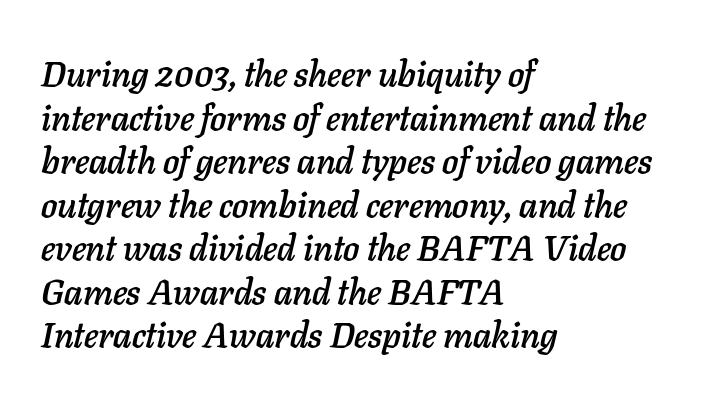
Line starts are locked; line ends wander. The area under the type is left untouched. Varying glyph widths throughout — classic text-font behaviour. You can tell it's italic because the verticals aren't actually vertical. Glyph-to-glyph distance matches everyday printed text.
